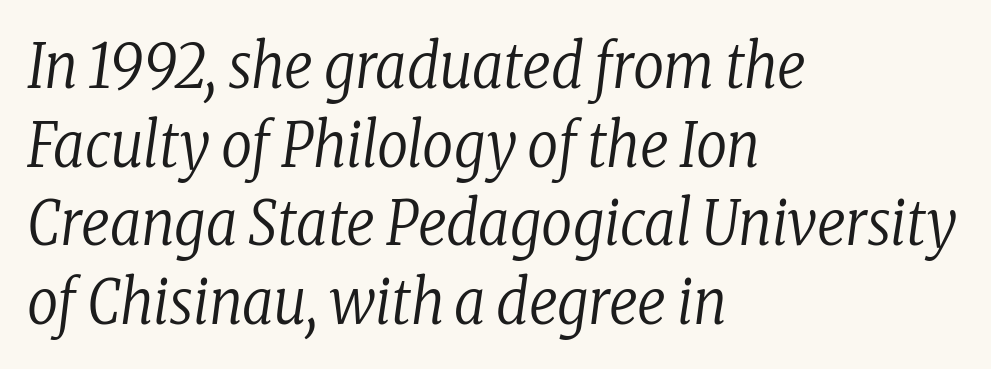
Q: Is the text bold? A: No.
Q: Is the text italic (slanted)? A: Yes, it leans right by about 8 degrees.
Q: Is the typeface a serif or a sans-serif typeface? A: Serif.
Q: Is the text underlined? A: No.
Q: How is the paragraph aligned? A: Left-aligned.
Q: Is the spacing between letters normal or unusually wide? A: Normal.
Q: Is the spacing between lines tight, normal or loose? A: Normal.
Q: Width (condensed, normal, or wide)? A: Condensed.
Q: Stroke contrast? A: Low.
Q: x-height? A: Medium.
Q: Monospaced? A: No.
